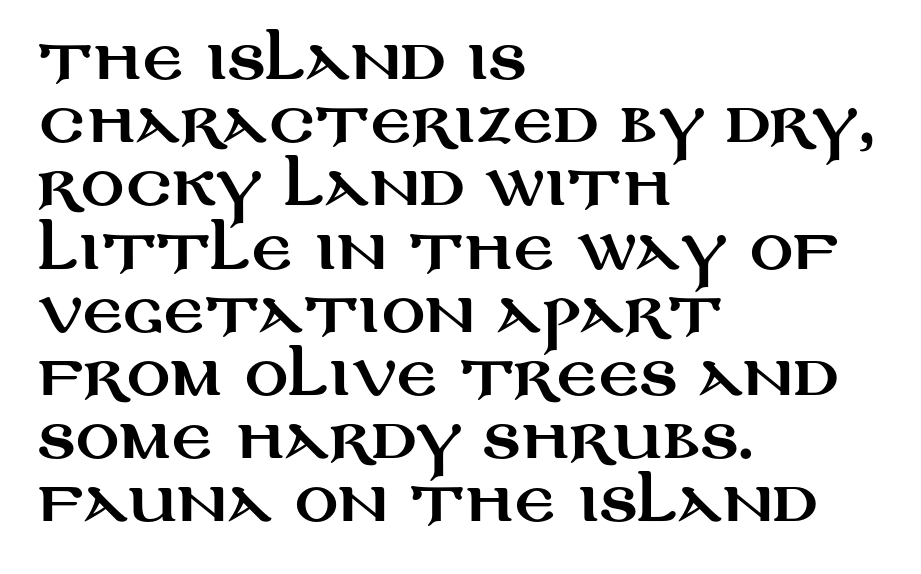
{"serif": "no", "italic": "no", "width": "wide", "stroke_contrast": "medium", "x_height": "large", "monospaced": "no", "underline": "no", "align": "left", "line_spacing_ratio": 1.17, "letter_spacing": "normal", "letter_spacing_em": 0.0, "glyph_px": 54}
